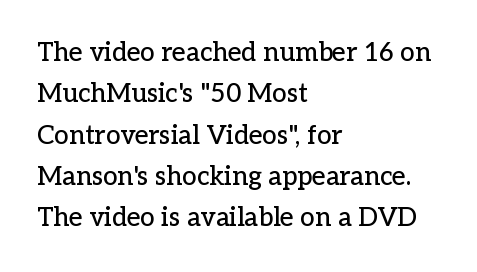
The image shows 26 px text type, upright; set left-aligned, normal line spacing (1.59x), normal letter spacing, not underlined.
